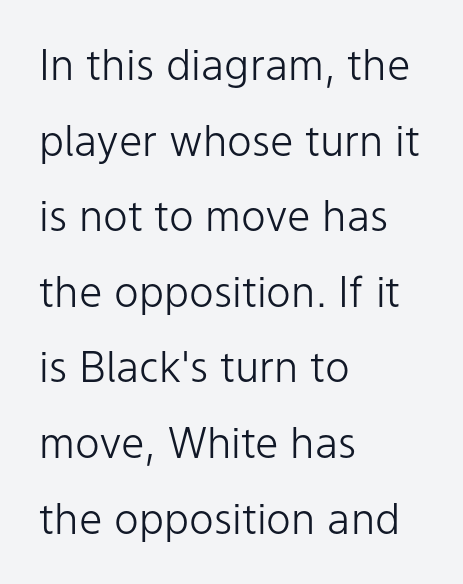
The letters advance in unequal steps, a hallmark of proportional type. Quick note: underline off. Posture: vertical. The type family on display is of the sans-serif kind. There is no visible air inserted between adjacent glyphs.
